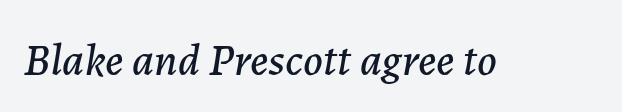
Q: Is the text italic (slanted)? A: Yes, it leans right by about 7 degrees.
Q: Is the text underlined? A: No.
Q: Is the spacing between letters normal or unusually wide? A: Normal.
Q: Width (condensed, normal, or wide)? A: Normal.
Q: Stroke contrast? A: Low.
Q: x-height? A: Medium.
Q: Monospaced? A: No.
